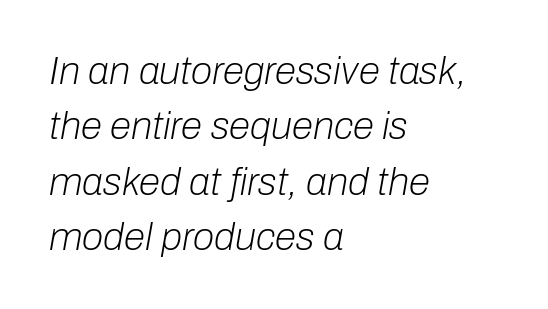
Anything drawn beneath the words? Only blank space. Each line starts at the same left margin while the right side varies. Yep, that's italic — everything's leaning. Each word holds together tightly as a unit, with standard inter-letter gaps.
